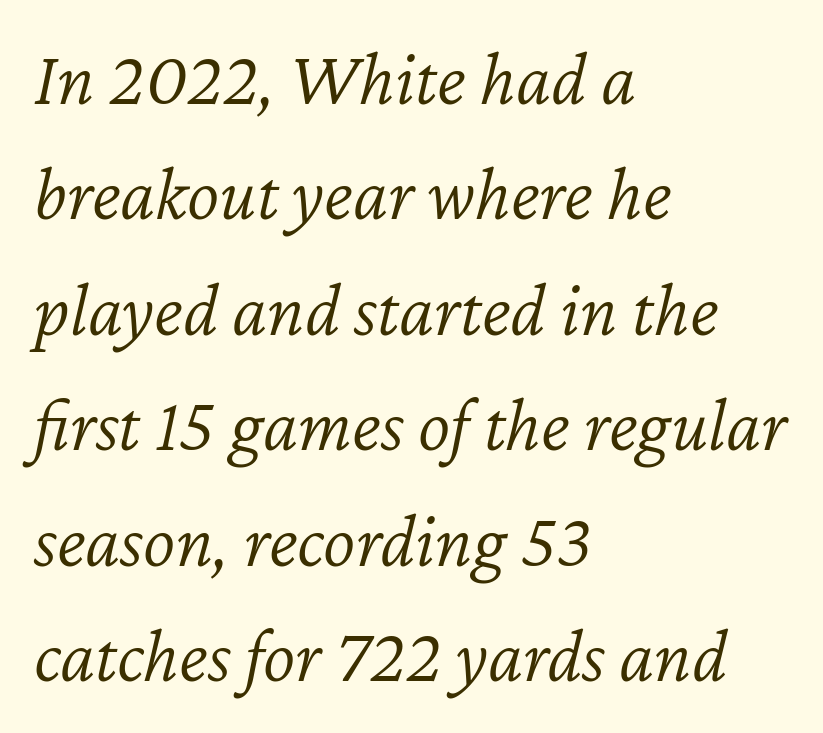
The type is set solid horizontally, with unmodified tracking. The passage shown is not bold in any degree. The passage is arranged the way most books set body copy — flush left. Horizontal bands of white between lines are of average thickness.
